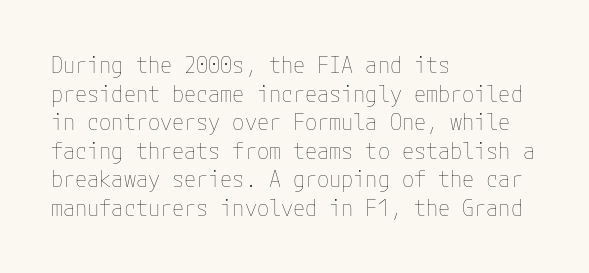
Check the space under the baseline: it is left empty. Characters follow at the spacing the type designer built in. These glyphs show unthickened strokes, regular width or finer. This is the regular roman posture of the typeface. A typesetter would call this leading conventional body-copy spacing. The compositor pushed each line to the left boundary.
